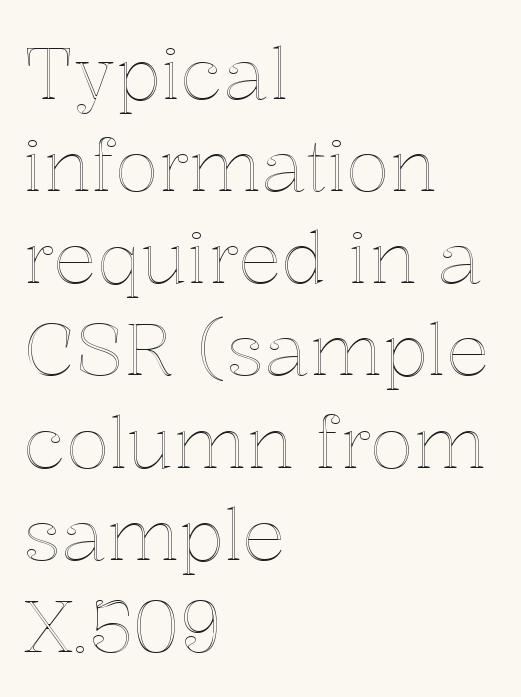
The lines in this sample share a left origin and differ only in where they stop. The rendering keeps characters at their native spacing. A typesetter would call this leading conventional body-copy spacing. A typesetter would call this proportional, since set widths differ per character. If you drew a line through each stem, it would be perfectly vertical. The strip under each line holds only bare page.
